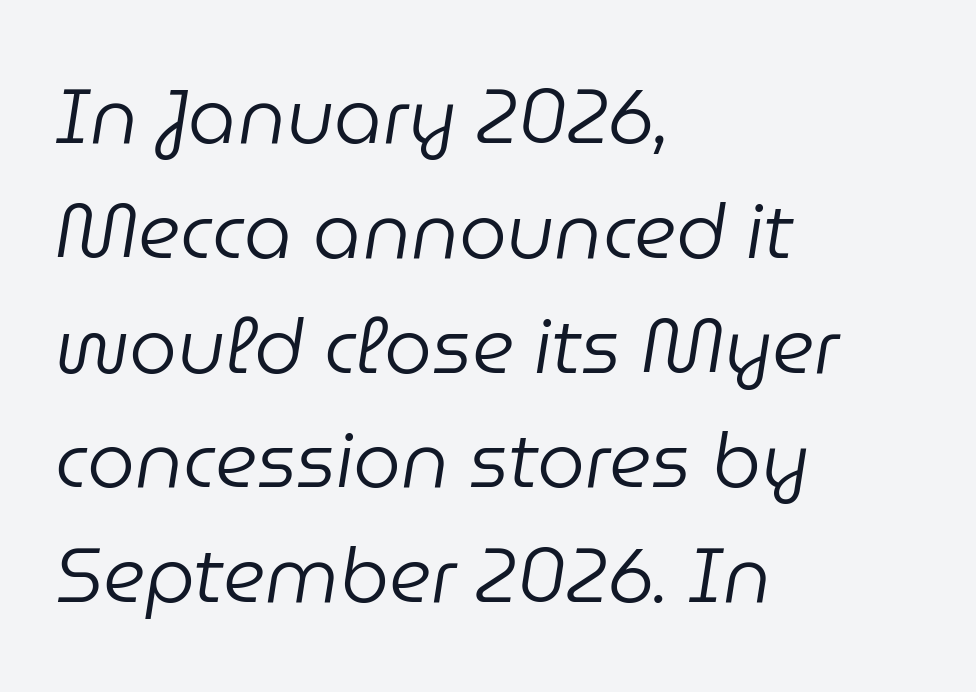
{"italic": "yes", "lean": "right", "slant_degrees": 9, "bold": "no", "weight": "regular", "width": "normal", "stroke_contrast": "low", "x_height": "medium", "monospaced": "no", "underline": "no", "align": "left", "line_spacing": "normal", "line_spacing_ratio": 1.51, "letter_spacing": "normal", "letter_spacing_em": 0.0, "glyph_px": 76}
